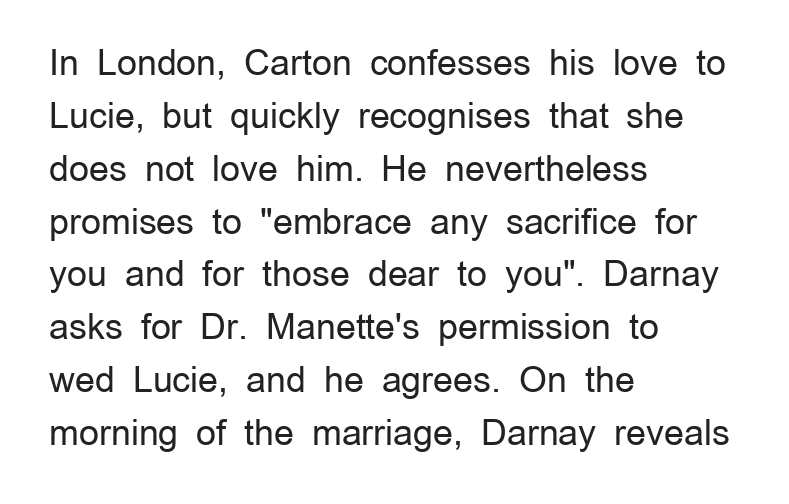
The font sits on the lighter half of the weight spectrum, regular included. Do the characters align in a grid? No, the font is proportional. Regarding serifs, this sample does without them. Notice how the passage keeps a crisp vertical edge on the left only.
